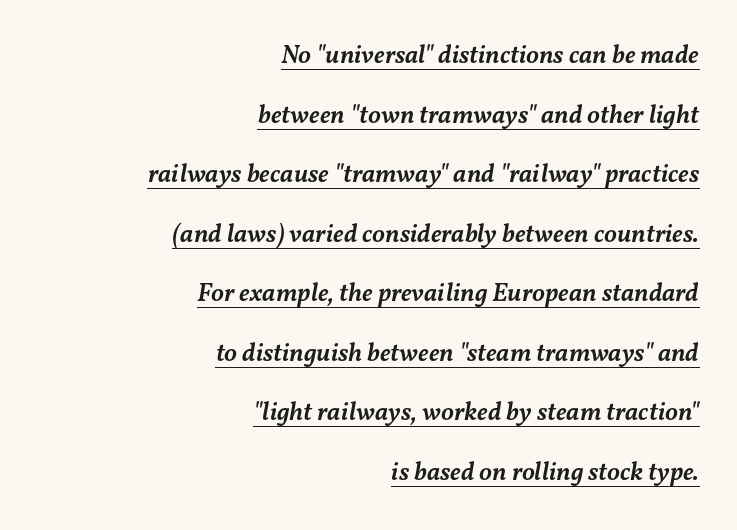
{"italic": "yes", "lean": "right", "slant_degrees": 11, "bold": "semi", "underline": "yes", "align": "right", "line_spacing": "loose", "line_spacing_ratio": 2.29, "letter_spacing": "normal", "letter_spacing_em": 0.0, "glyph_px": 26}
